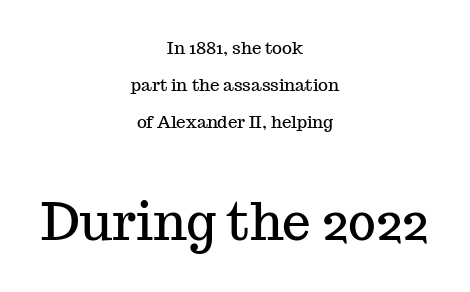
The image shows 51 px serif type, upright; set centered, loose line spacing (2.19x), normal letter spacing, not underlined; the second (bottom) block is 3.0x larger; medium stroke contrast and a medium x-height.
